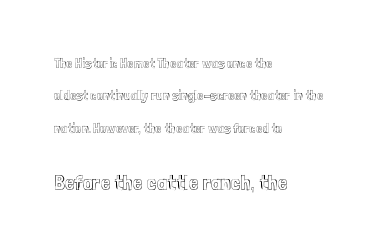
The image shows 22 px text type, upright; set left-aligned, loose line spacing (2.32x), normal letter spacing, not underlined; the second (bottom) block is 1.57x larger.
